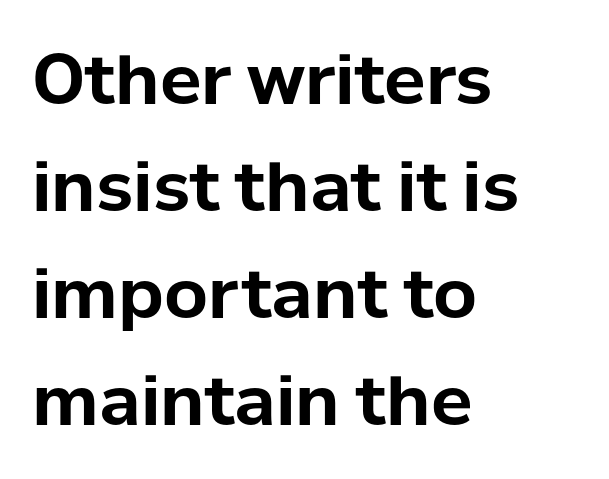
The image shows 69 px bold sans-serif type, upright; set left-aligned, normal line spacing (1.55x), normal letter spacing, not underlined; low stroke contrast and a medium x-height.
